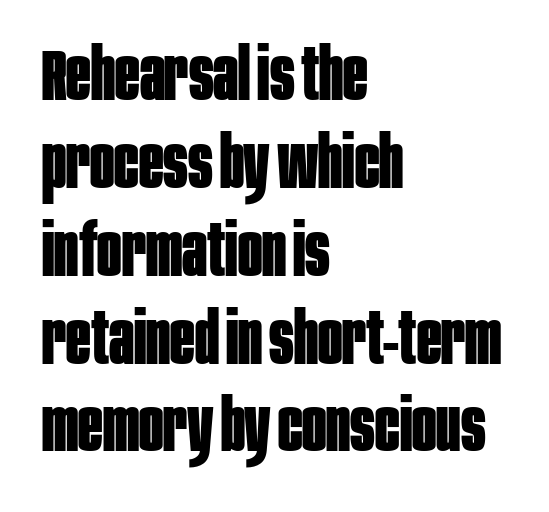
Q: Is the text bold? A: Yes.
Q: Is the text italic (slanted)? A: No, it is upright.
Q: Is the typeface a serif or a sans-serif typeface? A: Sans-serif.
Q: Is the text underlined? A: No.
Q: How is the paragraph aligned? A: Left-aligned.
Q: Is the spacing between letters normal or unusually wide? A: Normal.
Q: Width (condensed, normal, or wide)? A: Condensed.
Q: Stroke contrast? A: Low.
Q: x-height? A: Large.
Q: Monospaced? A: No.
